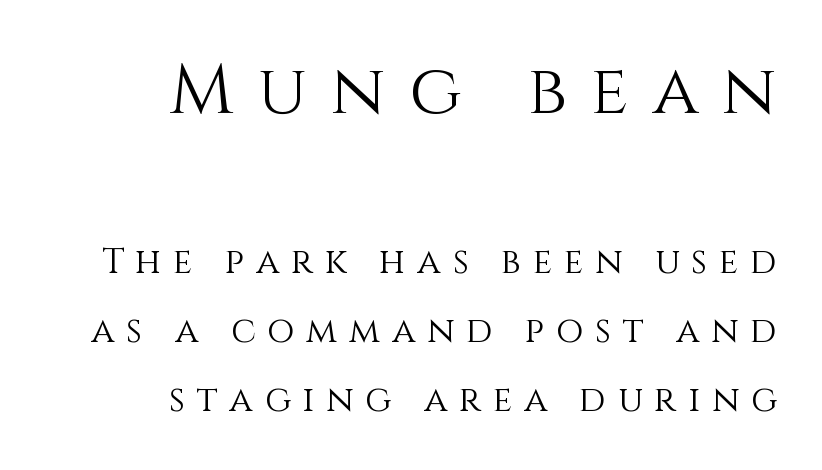
The lines are quadded right. Is there much room between lines? Yes — plenty of vertical air separates them. The letters stand straight up with perfectly vertical stems. The zone under the glyphs is completely vacant.
